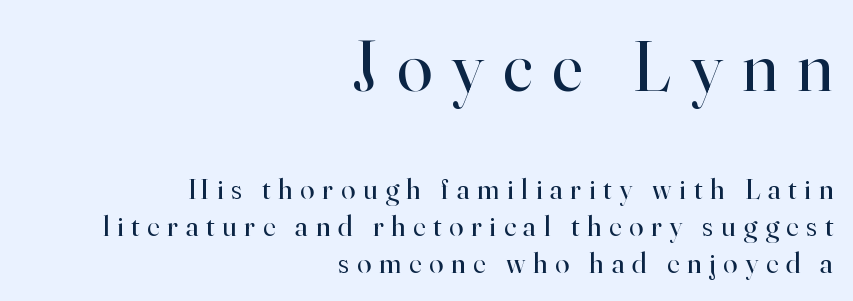
The image shows 72 px regular-weight serif type, upright; set right-aligned, normal line spacing (1.28x), unusually wide letter spacing (+0.27 em), not underlined; the first (top) block is 2.48x larger; high stroke contrast and a small x-height.
